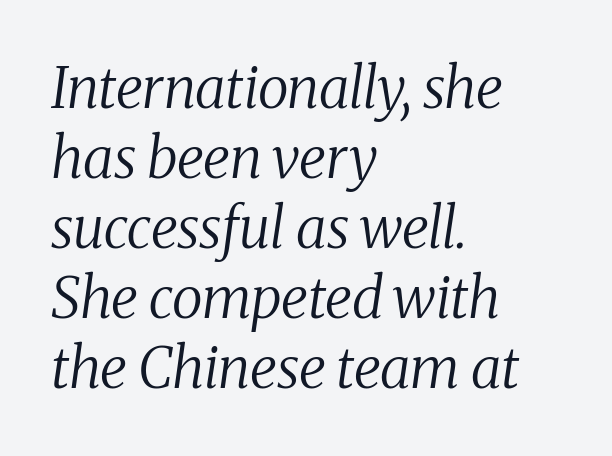
Q: Is the text bold? A: No.
Q: Is the text italic (slanted)? A: Yes, it leans right by about 8 degrees.
Q: Is the typeface a serif or a sans-serif typeface? A: Serif.
Q: Is the text underlined? A: No.
Q: How is the paragraph aligned? A: Left-aligned.
Q: Is the spacing between letters normal or unusually wide? A: Normal.
Q: Width (condensed, normal, or wide)? A: Normal.
Q: Stroke contrast? A: Medium.
Q: x-height? A: Medium.
Q: Monospaced? A: No.
